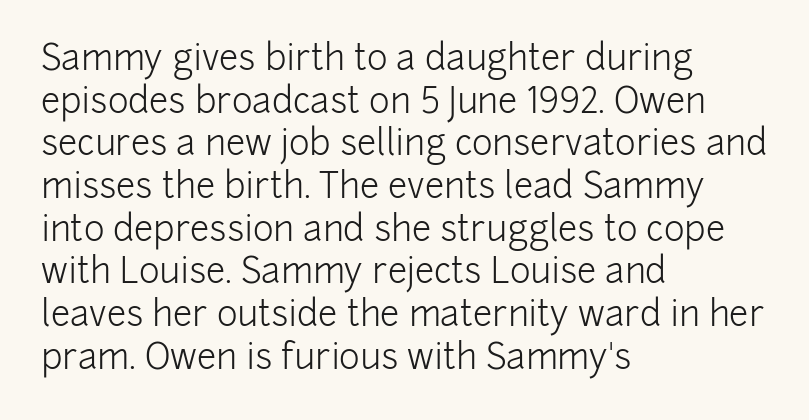
The image shows 35 px light sans-serif type, upright; set left-aligned, line spacing 1.22x, normal letter spacing, not underlined; low stroke contrast and a medium x-height.
